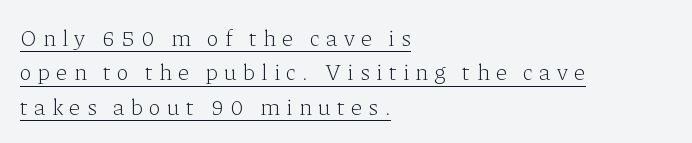
Q: Is the text bold? A: No.
Q: Is the text italic (slanted)? A: No, it is upright.
Q: Is the text underlined? A: Yes.
Q: How is the paragraph aligned? A: Left-aligned.
Q: Is the spacing between letters normal or unusually wide? A: Unusually wide.
Q: Is the spacing between lines tight, normal or loose? A: Normal.
